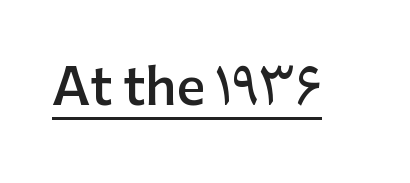
Q: Is the text bold? A: Semi-bold.
Q: Is the text italic (slanted)? A: No, it is upright.
Q: Is the typeface a serif or a sans-serif typeface? A: Sans-serif.
Q: Is the text underlined? A: Yes.
Q: Is the spacing between letters normal or unusually wide? A: Normal.
Q: Width (condensed, normal, or wide)? A: Normal.
Q: Stroke contrast? A: Low.
Q: x-height? A: Medium.
Q: Monospaced? A: No.
